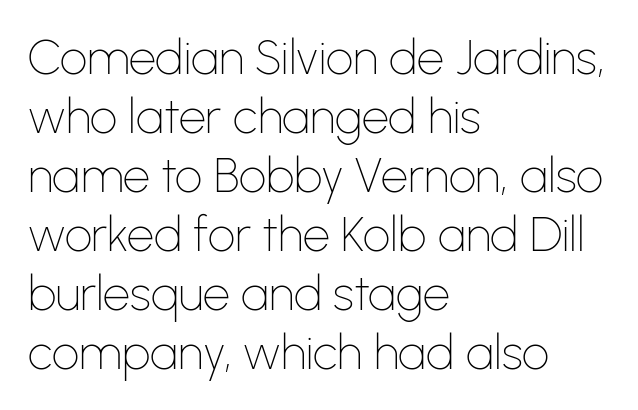
The image shows 48 px thin sans-serif type, upright; set left-aligned, line spacing 1.23x, normal letter spacing, not underlined; low stroke contrast and a medium x-height.
